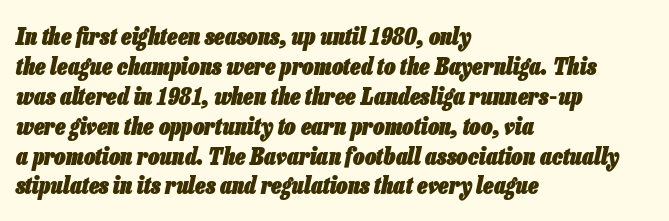
The image shows 23 px bold type, italic (leaning right); set left-aligned, normal line spacing (1.3x), normal letter spacing, not underlined.
